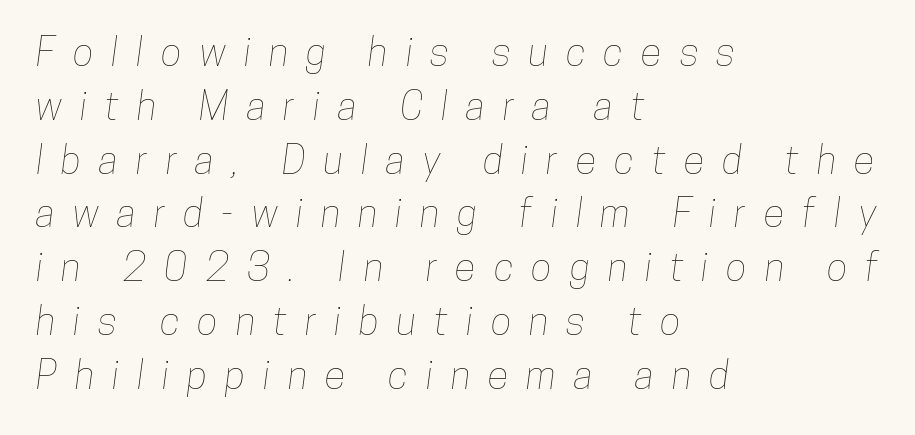
Each line starts at the same left margin while the right side varies. Each letter keeps its own natural width here, so spacing adapts to shape. Anything drawn beneath the words? Only blank space. Short note: letters widely spaced. The designer left line spacing at the default.
